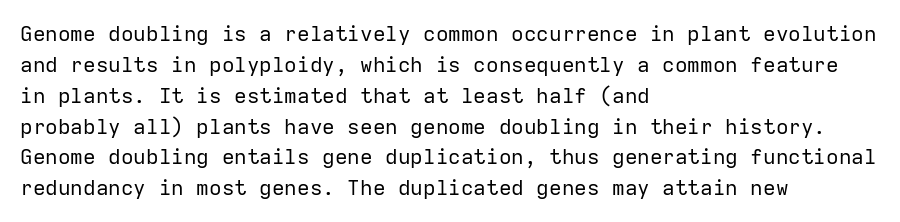
The image shows 21 px text type, upright; set left-aligned, normal line spacing (1.47x), normal letter spacing, not underlined.
